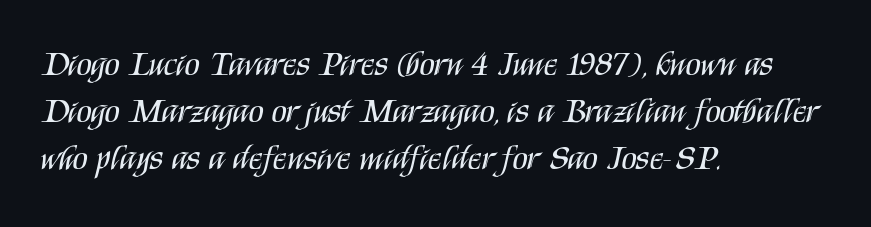
Q: Is the text bold? A: No.
Q: Is the text italic (slanted)? A: Yes.
Q: Is the typeface a serif or a sans-serif typeface? A: Sans-serif.
Q: Is the text underlined? A: No.
Q: How is the paragraph aligned? A: Left-aligned.
Q: Is the spacing between letters normal or unusually wide? A: Normal.
Q: Is the spacing between lines tight, normal or loose? A: Normal.
Q: Width (condensed, normal, or wide)? A: Condensed.
Q: Stroke contrast? A: Medium.
Q: x-height? A: Large.
Q: Monospaced? A: No.
